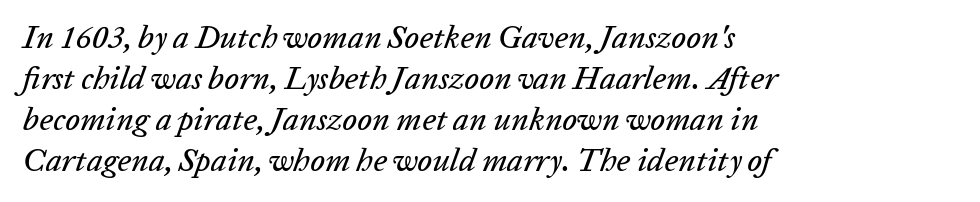
Notice how the passage keeps a crisp vertical edge on the left only. The block of text has a typical density, with ordinary space between rows. The passage shown is typed in a proportional face where columns would drift. Observe the ordinary spacing: letters are neighbours, not strangers. Slanted lettering throughout. Plain, unruled lines of type.
